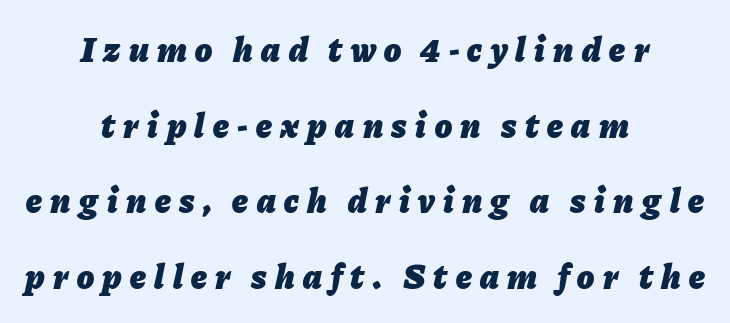
{"italic": "yes", "lean": "right", "slant_degrees": 11, "bold": "yes", "weight": "heavy", "width": "normal", "stroke_contrast": "low", "x_height": "medium", "monospaced": "no", "underline": "no", "align": "center", "line_spacing": "loose", "line_spacing_ratio": 2.16, "letter_spacing": "wide", "letter_spacing_em": 0.24, "glyph_px": 35}
